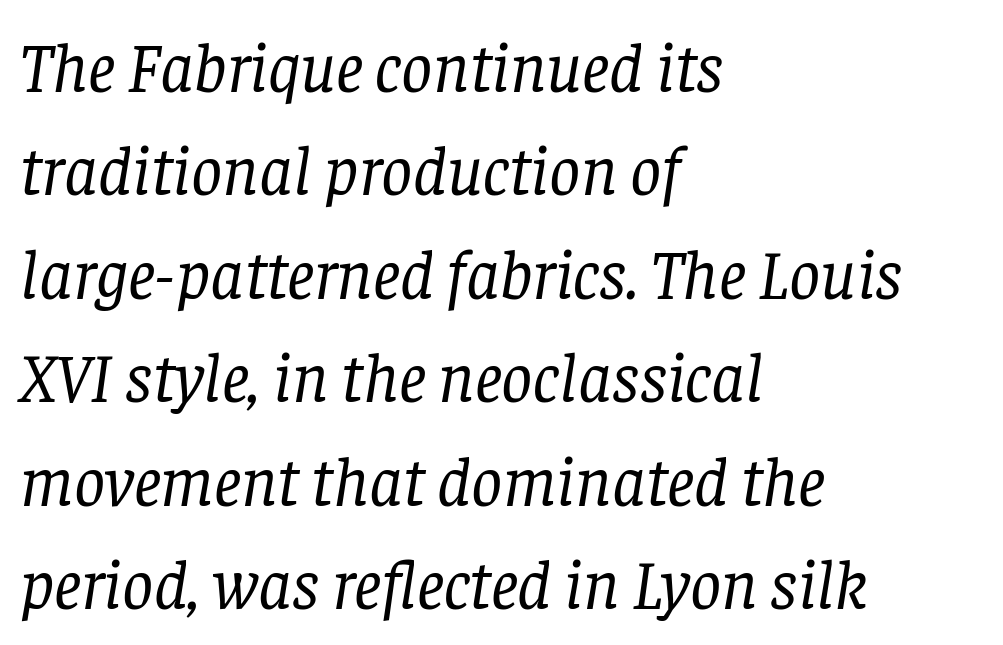
{"serif": "yes", "italic": "yes", "lean": "right", "slant_degrees": 8, "bold": "no", "weight": "regular", "width": "normal", "stroke_contrast": "low", "x_height": "large", "monospaced": "no", "underline": "no", "align": "left", "line_spacing": "normal", "line_spacing_ratio": 1.5, "letter_spacing": "normal", "letter_spacing_em": 0.0, "glyph_px": 69}
